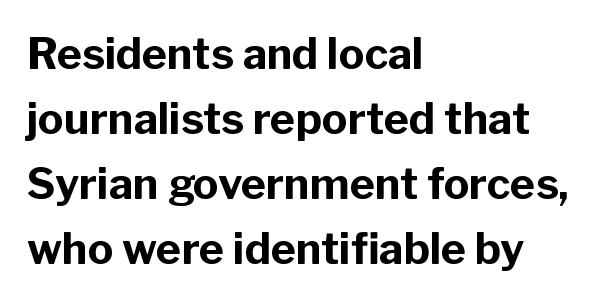
{"serif": "no", "italic": "no", "bold": "yes", "weight": "bold", "width": "normal", "stroke_contrast": "low", "x_height": "medium", "monospaced": "no", "underline": "no", "align": "left", "line_spacing": "normal", "line_spacing_ratio": 1.51, "letter_spacing": "normal", "letter_spacing_em": 0.0, "glyph_px": 43}
